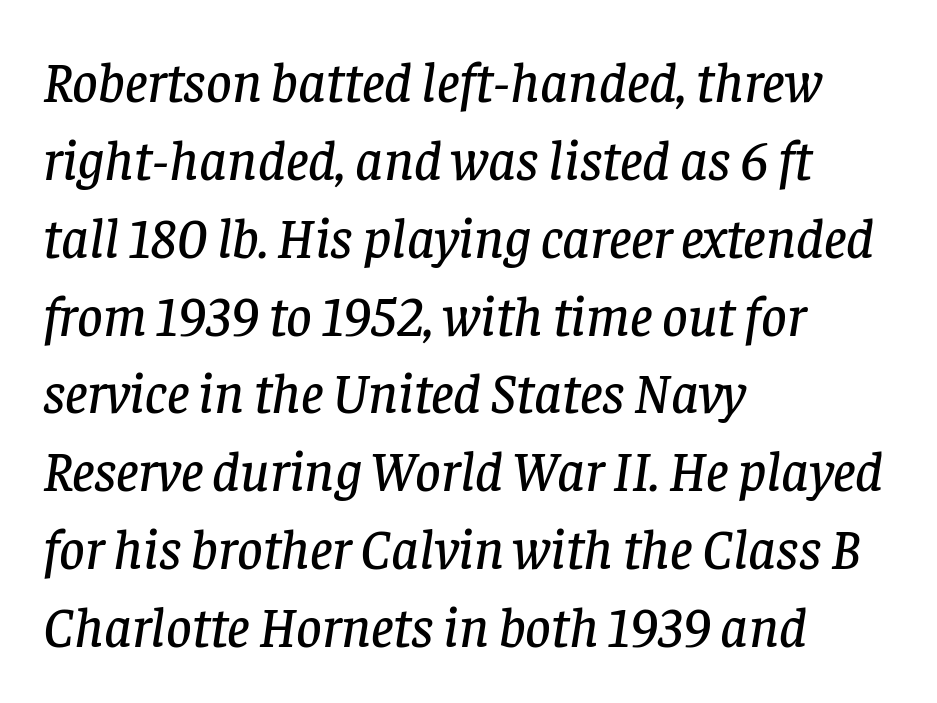
Q: Is the text italic (slanted)? A: Yes, it leans right by about 8 degrees.
Q: Is the typeface a serif or a sans-serif typeface? A: Serif.
Q: Is the text underlined? A: No.
Q: How is the paragraph aligned? A: Left-aligned.
Q: Is the spacing between letters normal or unusually wide? A: Normal.
Q: Is the spacing between lines tight, normal or loose? A: Normal.
Q: Width (condensed, normal, or wide)? A: Normal.
Q: Stroke contrast? A: Low.
Q: x-height? A: Large.
Q: Monospaced? A: No.
